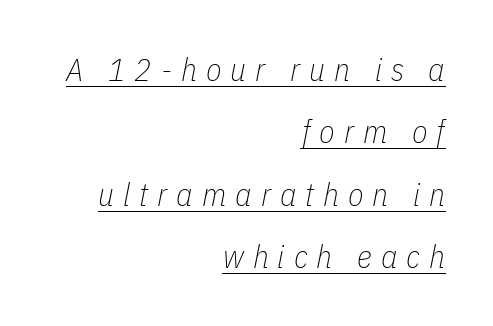
{"italic": "yes", "lean": "right", "slant_degrees": 11, "bold": "no", "weight": "thin", "width": "condensed", "stroke_contrast": "low", "x_height": "medium", "monospaced": "no", "underline": "yes", "align": "right", "line_spacing": "loose", "line_spacing_ratio": 1.95, "letter_spacing": "wide", "letter_spacing_em": 0.28, "glyph_px": 32}
